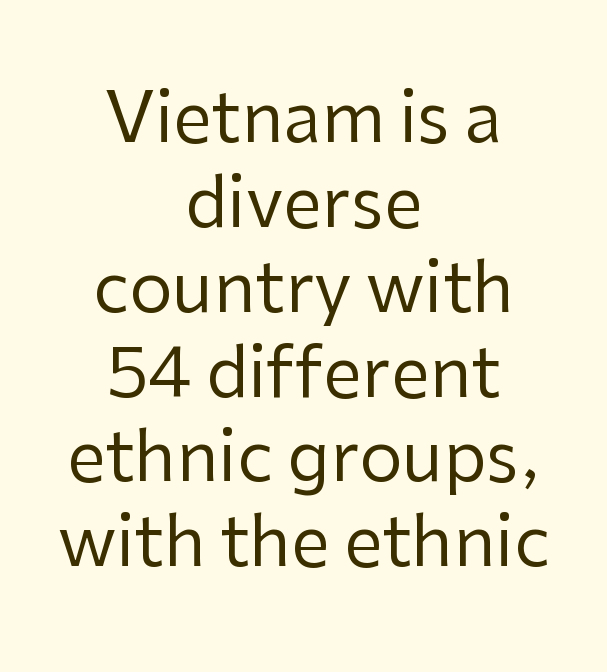
The image shows 69 px regular-weight sans-serif type, upright; set centered, line spacing 1.23x, normal letter spacing, not underlined; low stroke contrast and a medium x-height.
